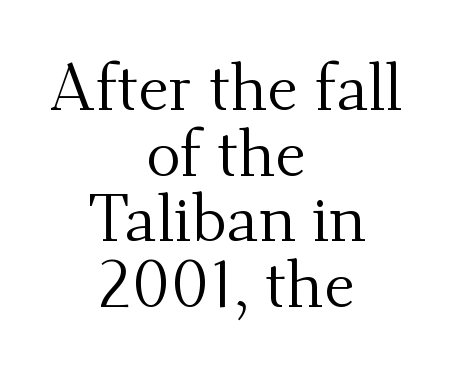
The image shows 65 px regular-weight serif type, upright; set centered, tight line spacing (1.01x), normal letter spacing, not underlined; medium stroke contrast and a small x-height.
